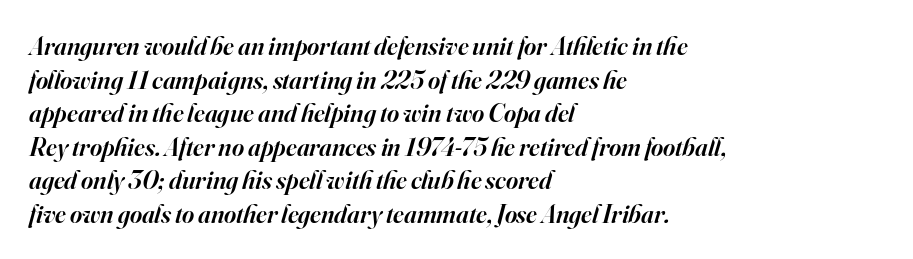
Underlining? Definitely not there. The line-height multiplier appears to be the usual default. Every row of glyphs begins at an identical x-position on the left. The sample has been set in demibold, a notch under bold.
